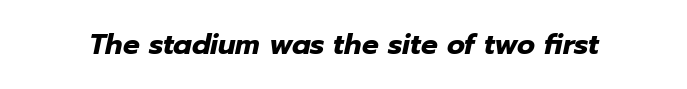
Q: Is the text bold? A: Yes.
Q: Is the text italic (slanted)? A: Yes, it leans right by about 12 degrees.
Q: Is the text underlined? A: No.
Q: Is the spacing between letters normal or unusually wide? A: Normal.
Q: Width (condensed, normal, or wide)? A: Normal.
Q: Stroke contrast? A: Low.
Q: x-height? A: Medium.
Q: Monospaced? A: No.
